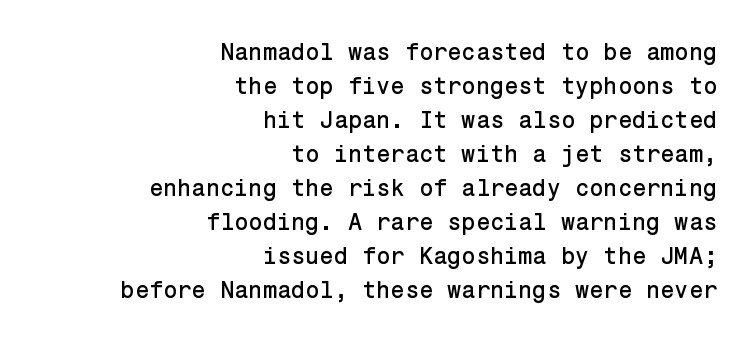
The image shows 23 px text type, upright; set right-aligned, normal line spacing (1.48x), normal letter spacing, not underlined.
